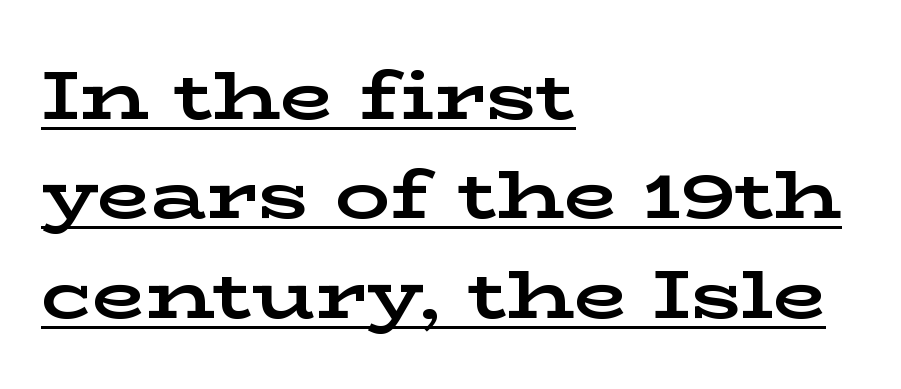
Note the varied advance widths — an 'i' is clearly narrower than an 'm'. Like a heading marked for emphasis, these lines bear an underscore. The passage shown is typeset with a serif family. You can tell it's not italic because the verticals are truly vertical. A full-strength bold gives these letters their thick strokes.
